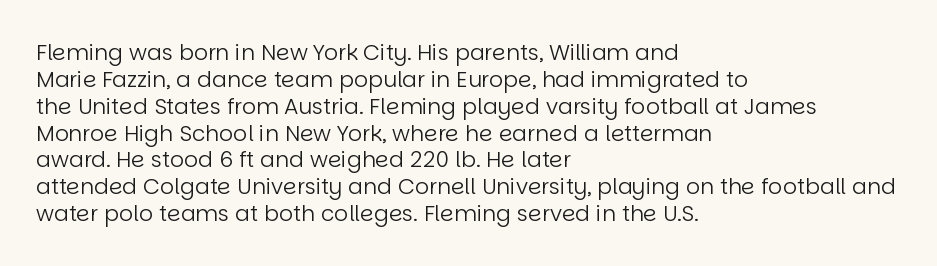
Honestly, the letter spacing is just normal — you wouldn't notice it. A student would call this left alignment; a typographer would say flush left, rag right. The font sits on the lighter half of the weight spectrum, regular included. Just letters on the line, the space beneath them empty.
